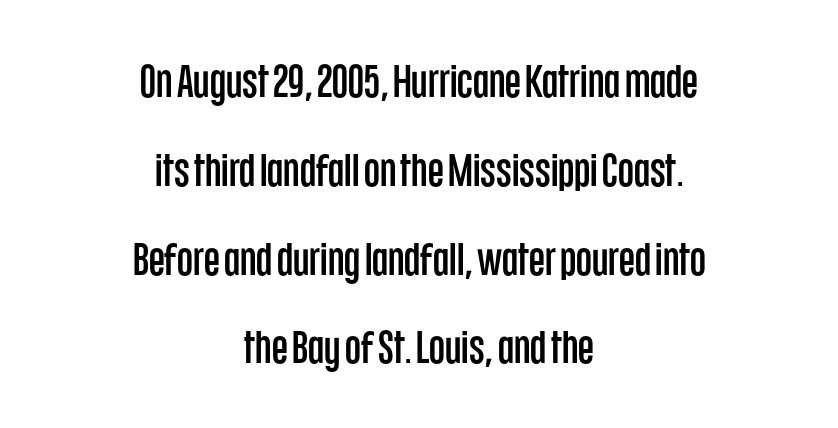
Q: Is the text italic (slanted)? A: No, it is upright.
Q: Is the typeface a serif or a sans-serif typeface? A: Sans-serif.
Q: Is the text underlined? A: No.
Q: How is the paragraph aligned? A: Centered.
Q: Is the spacing between letters normal or unusually wide? A: Normal.
Q: Is the spacing between lines tight, normal or loose? A: Loose.
Q: Width (condensed, normal, or wide)? A: Condensed.
Q: Stroke contrast? A: Low.
Q: x-height? A: Large.
Q: Monospaced? A: No.
